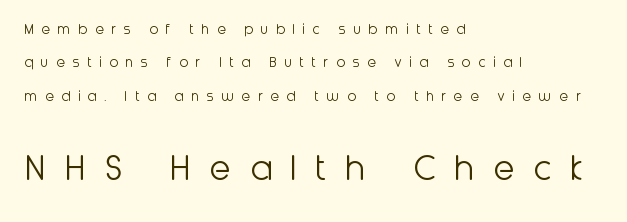
In this sample the second text group is rendered at the bigger scale. Nobody drew a line under any word here. The cut favours lightness, reaching ordinary text weight at its darkest. These lines stack with their left ends in a neat column. Think of a printed novel: that variable character pitch is what you see here.
